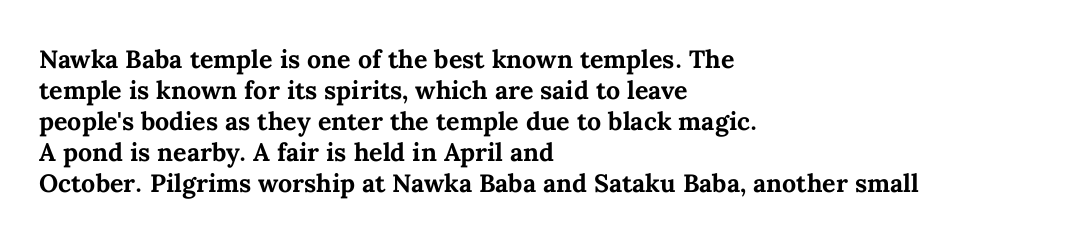
{"italic": "no", "bold": "yes", "underline": "no", "align": "left", "line_spacing_ratio": 1.24, "letter_spacing": "normal", "letter_spacing_em": 0.0, "glyph_px": 25}
